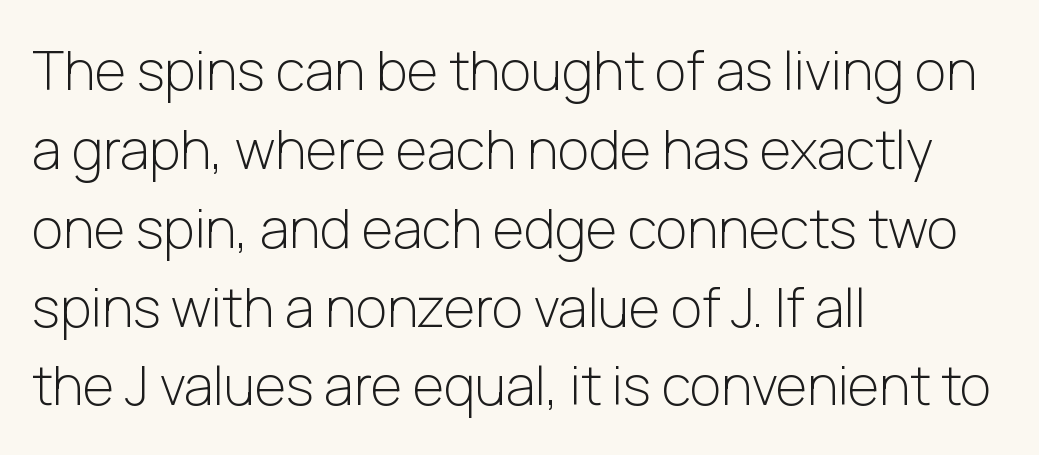
Q: Is the text bold? A: No.
Q: Is the text italic (slanted)? A: No, it is upright.
Q: Is the typeface a serif or a sans-serif typeface? A: Sans-serif.
Q: Is the text underlined? A: No.
Q: How is the paragraph aligned? A: Left-aligned.
Q: Is the spacing between letters normal or unusually wide? A: Normal.
Q: Is the spacing between lines tight, normal or loose? A: Normal.
Q: Width (condensed, normal, or wide)? A: Normal.
Q: Stroke contrast? A: Low.
Q: x-height? A: Medium.
Q: Monospaced? A: No.
